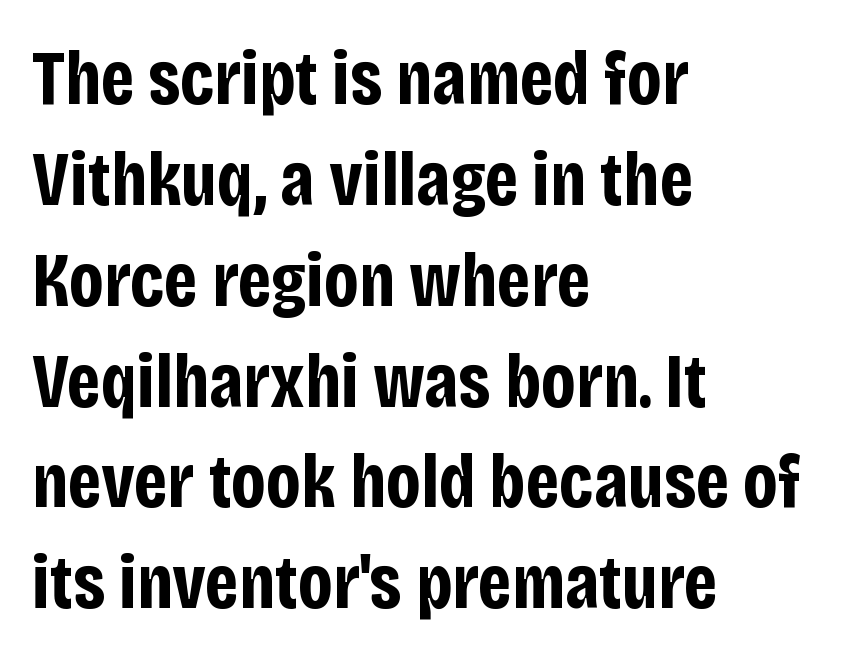
{"serif": "no", "italic": "no", "bold": "yes", "weight": "bold", "width": "condensed", "stroke_contrast": "low", "x_height": "large", "monospaced": "no", "underline": "no", "align": "left", "line_spacing": "normal", "line_spacing_ratio": 1.31, "letter_spacing": "normal", "letter_spacing_em": 0.0, "glyph_px": 77}
